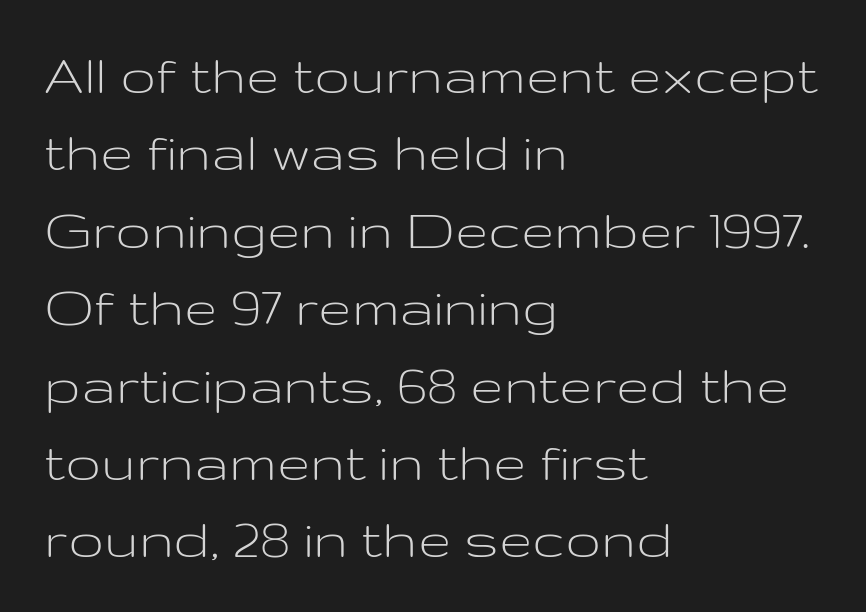
{"serif": "no", "italic": "no", "bold": "no", "weight": "light", "width": "wide", "stroke_contrast": "low", "x_height": "medium", "monospaced": "no", "underline": "no", "align": "left", "line_spacing": "normal", "line_spacing_ratio": 1.29, "letter_spacing": "normal", "letter_spacing_em": 0.0, "glyph_px": 60}
